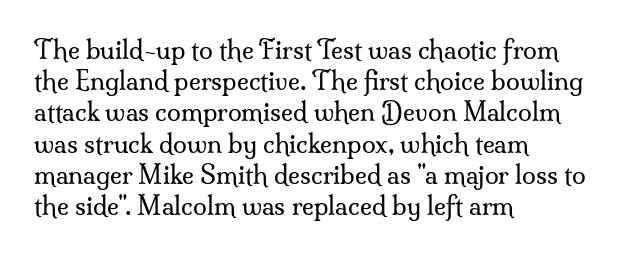
Spacing between characters is what you'd get straight out of the box. Ordinary non-slanted type is in use. The compositor pushed each line to the left boundary. Rows of type keep a routine distance in the vertical direction.
